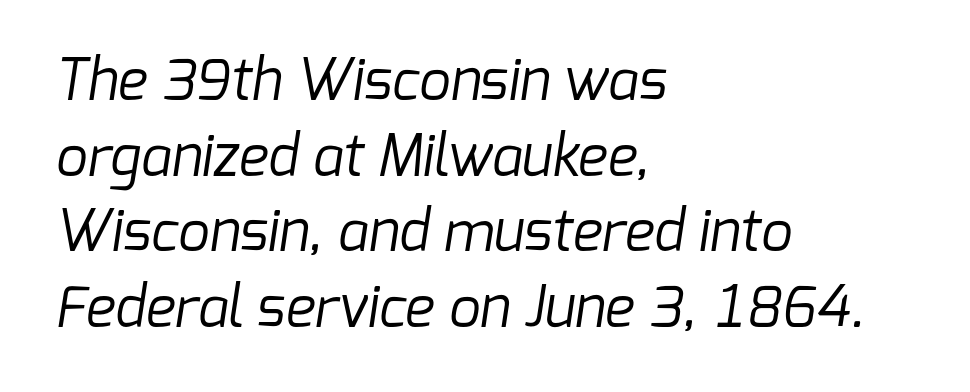
The space between consecutive lines is moderate. Short note: letters normally spaced. Here the designer chose a conventional face with non-uniform glyph widths. The characters are drawn with everyday or finer stroke widths. Unlike a traditional serif, this face leaves its strokes unadorned. The space directly below the letters is spotless.
